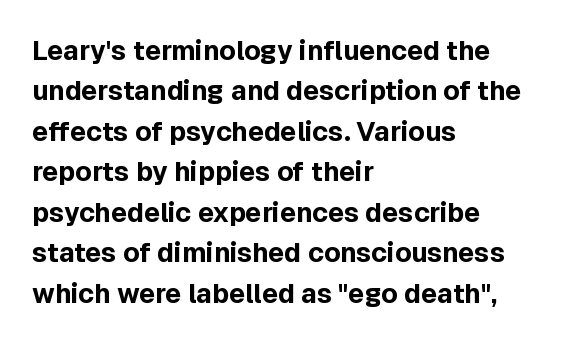
Q: Is the text bold? A: Yes.
Q: Is the text italic (slanted)? A: No, it is upright.
Q: Is the text underlined? A: No.
Q: How is the paragraph aligned? A: Left-aligned.
Q: Is the spacing between letters normal or unusually wide? A: Normal.
Q: Is the spacing between lines tight, normal or loose? A: Normal.
